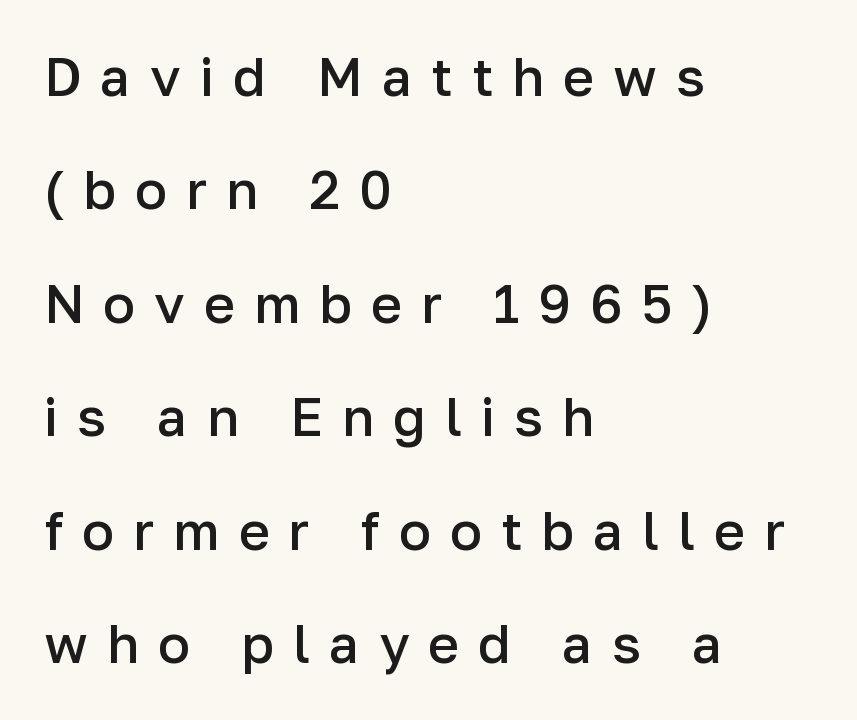
{"serif": "no", "italic": "no", "bold": "semi", "weight": "semibold", "width": "normal", "stroke_contrast": "low", "x_height": "medium", "monospaced": "no", "underline": "no", "align": "left", "line_spacing": "loose", "line_spacing_ratio": 2.14, "letter_spacing": "wide", "letter_spacing_em": 0.36, "glyph_px": 53}
